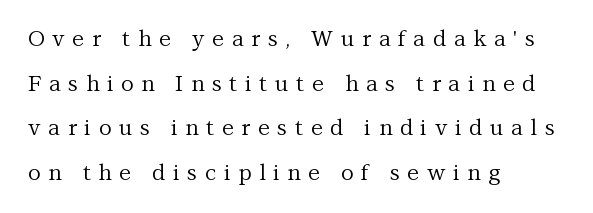
The image shows 22 px text type, upright; set left-aligned, loose line spacing (2.03x), unusually wide letter spacing (+0.35 em), not underlined.
